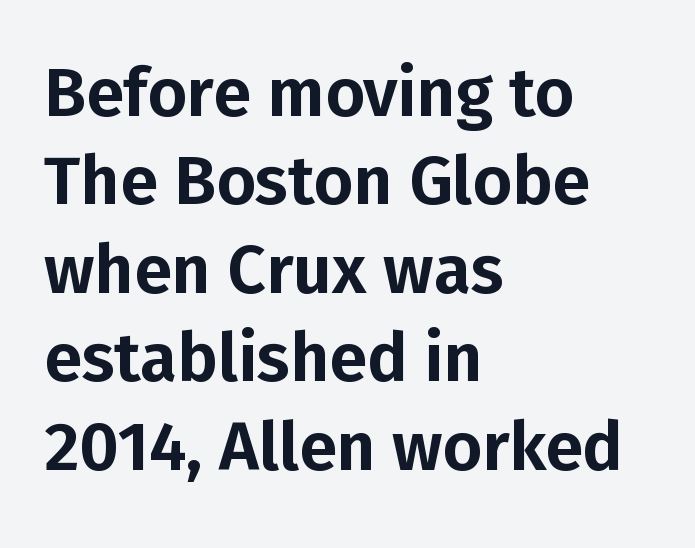
{"serif": "no", "italic": "no", "width": "normal", "stroke_contrast": "low", "x_height": "medium", "monospaced": "no", "underline": "no", "align": "left", "line_spacing": "normal", "line_spacing_ratio": 1.3, "letter_spacing": "normal", "letter_spacing_em": 0.0, "glyph_px": 68}
